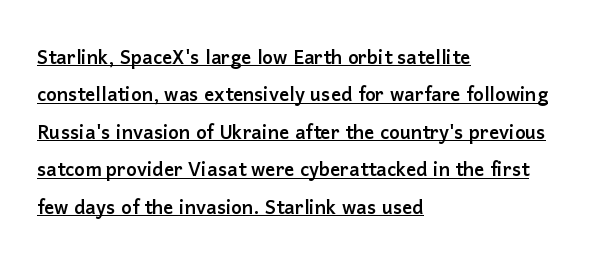
{"italic": "no", "underline": "yes", "align": "left", "line_spacing": "normal", "line_spacing_ratio": 1.5, "letter_spacing": "normal", "letter_spacing_em": 0.0, "glyph_px": 25}
